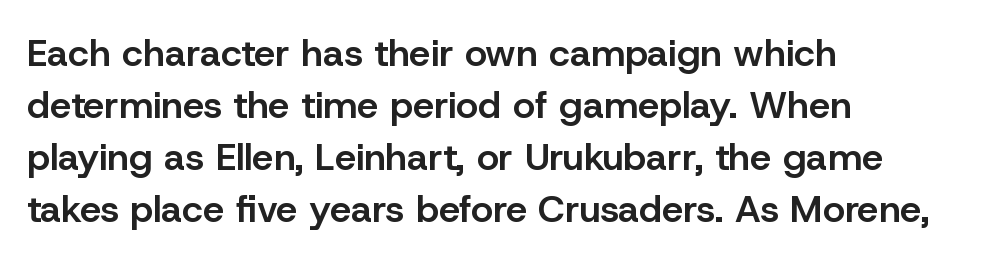
Q: Is the text bold? A: Semi-bold.
Q: Is the text italic (slanted)? A: No, it is upright.
Q: Is the typeface a serif or a sans-serif typeface? A: Sans-serif.
Q: Is the text underlined? A: No.
Q: How is the paragraph aligned? A: Left-aligned.
Q: Is the spacing between letters normal or unusually wide? A: Normal.
Q: Is the spacing between lines tight, normal or loose? A: Normal.
Q: Width (condensed, normal, or wide)? A: Normal.
Q: Stroke contrast? A: Low.
Q: x-height? A: Medium.
Q: Monospaced? A: No.
